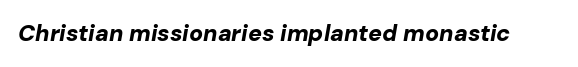
Q: Is the text bold? A: Yes.
Q: Is the text italic (slanted)? A: Yes, it leans right by about 10 degrees.
Q: Is the text underlined? A: No.
Q: Is the spacing between letters normal or unusually wide? A: Normal.
